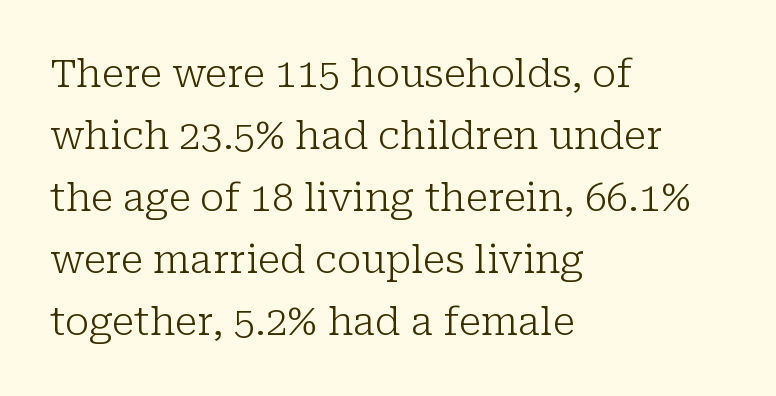
The image shows 39 px light serif type, upright; set left-aligned, normal line spacing (1.59x), normal letter spacing, not underlined; low stroke contrast and a medium x-height.
